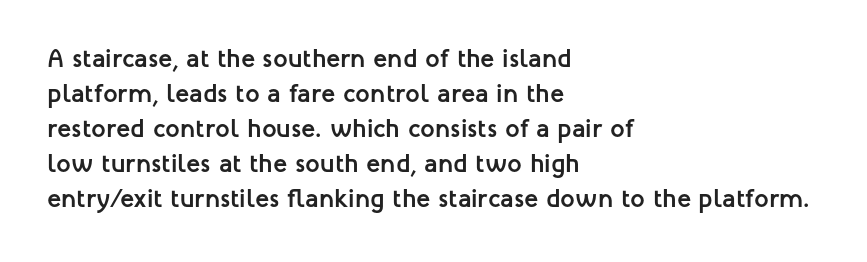
Spacing between characters is what you'd get straight out of the box. If you drew a line through each stem, it would be perfectly vertical. Which margin do the lines hug? The left one — the right edge is uneven. Leading: standard. Is the type bold? Yes — the strokes are clearly thick and heavy.
